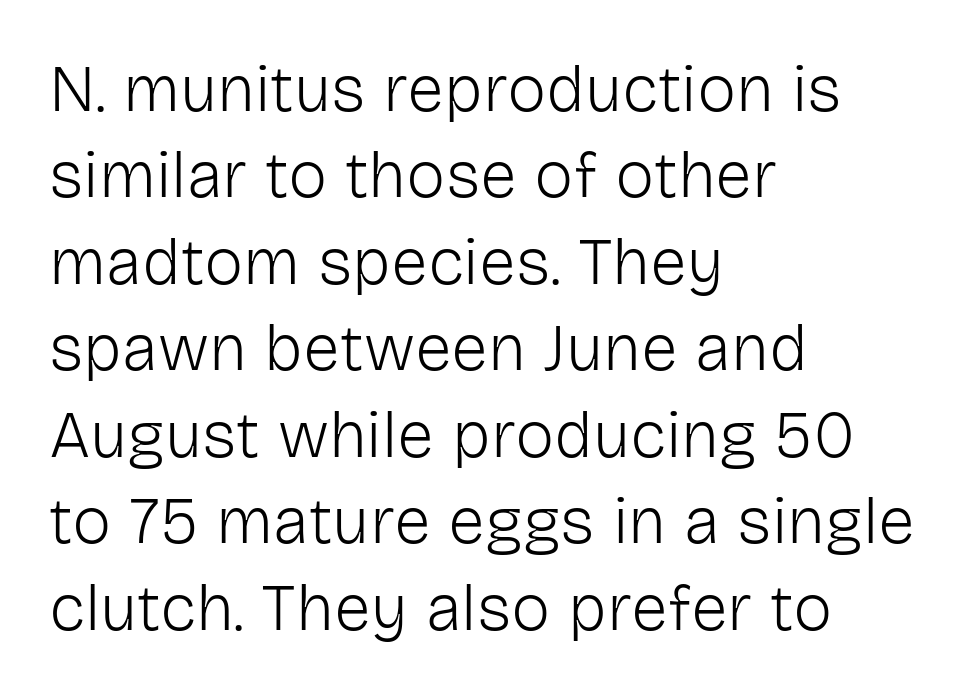
You can tell it's not italic because the verticals are truly vertical. A light-to-regular cut is what we see here. This rendering employs a face without finishing strokes, i.e., a sans-serif. The rendering anchors every line to the left-hand side.
